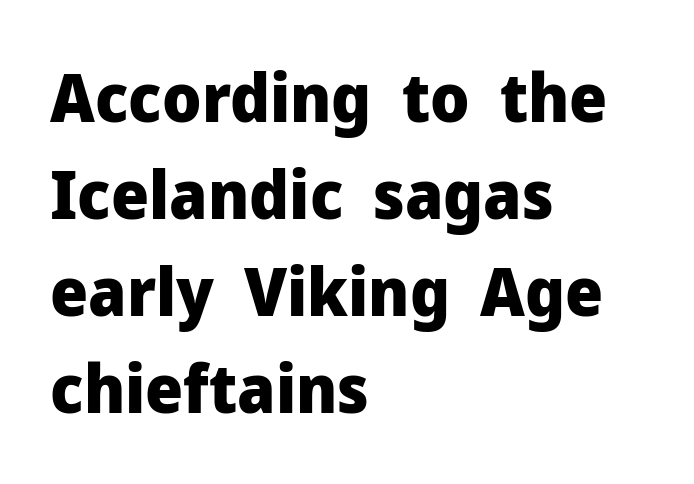
The paragraph has a hard left edge and a soft right edge. Students, observe: this is what conventionally led text looks like. The letters stand upright; this is a roman face. A clean baseline with only descenders dipping below it.
